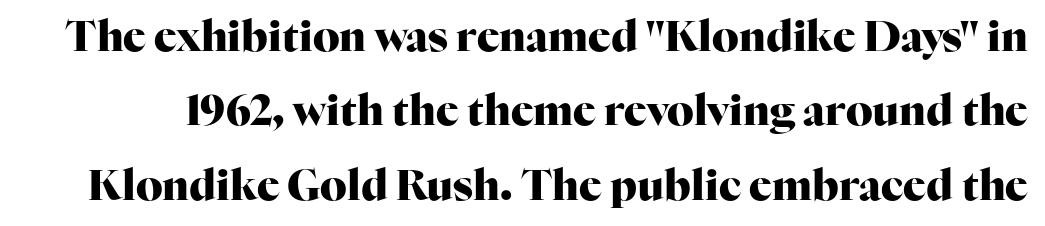
Q: Is the text bold? A: Yes.
Q: Is the text italic (slanted)? A: No, it is upright.
Q: Is the typeface a serif or a sans-serif typeface? A: Serif.
Q: Is the text underlined? A: No.
Q: Is the spacing between letters normal or unusually wide? A: Normal.
Q: Width (condensed, normal, or wide)? A: Normal.
Q: Stroke contrast? A: High.
Q: x-height? A: Medium.
Q: Monospaced? A: No.
